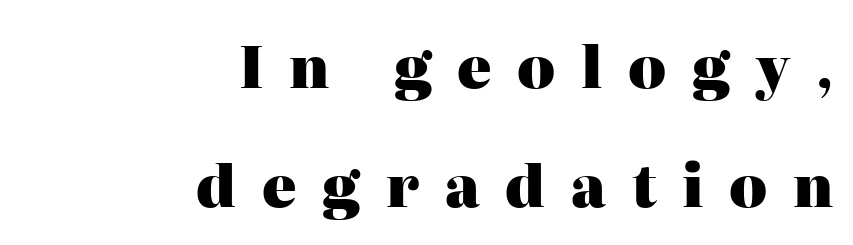
{"serif": "yes", "italic": "no", "bold": "yes", "weight": "heavy", "width": "normal", "stroke_contrast": "high", "x_height": "medium", "monospaced": "no", "underline": "no", "align": "right", "line_spacing": "loose", "line_spacing_ratio": 2.08, "letter_spacing": "wide", "letter_spacing_em": 0.45, "glyph_px": 57}
